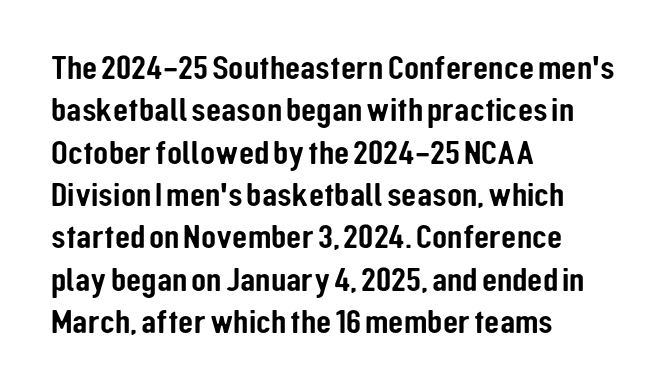
If you drew a ruler down the left edge, every line would touch it. The specimen omits any rule beneath the text block's lines. The face used here is a sans, in the tradition of grotesques and geometrics. The letters stand straight up with perfectly vertical stems. Nobody touched the tracking dial on this one. Proportional: the letters do not fall into vertical columns.
